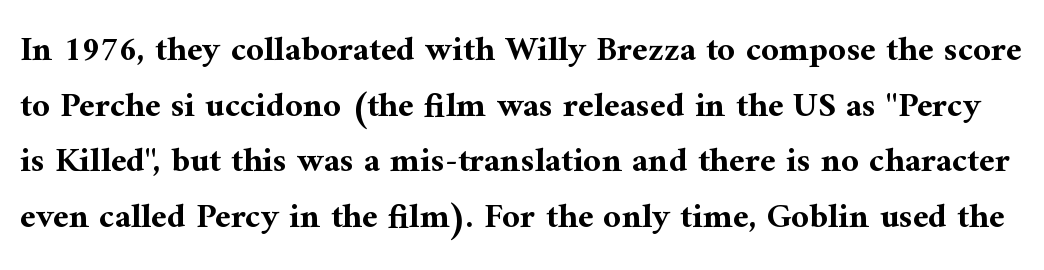
The image shows 35 px bold serif type, upright; set normal line spacing (1.59x), normal letter spacing, not underlined; medium stroke contrast and a medium x-height.
